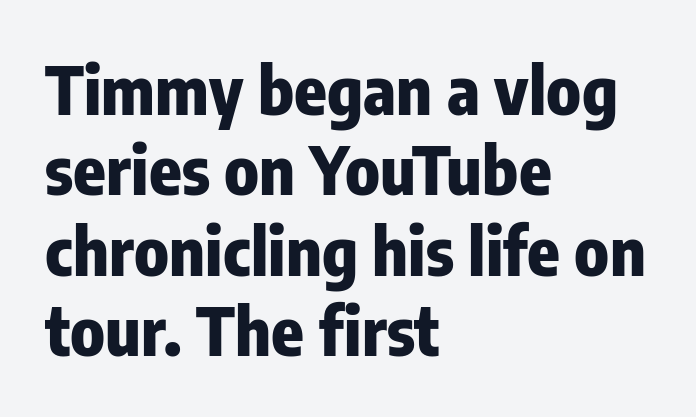
Q: Is the text bold? A: Yes.
Q: Is the text italic (slanted)? A: No, it is upright.
Q: Is the typeface a serif or a sans-serif typeface? A: Sans-serif.
Q: Is the text underlined? A: No.
Q: How is the paragraph aligned? A: Left-aligned.
Q: Is the spacing between letters normal or unusually wide? A: Normal.
Q: Width (condensed, normal, or wide)? A: Condensed.
Q: Stroke contrast? A: Low.
Q: x-height? A: Medium.
Q: Monospaced? A: No.
